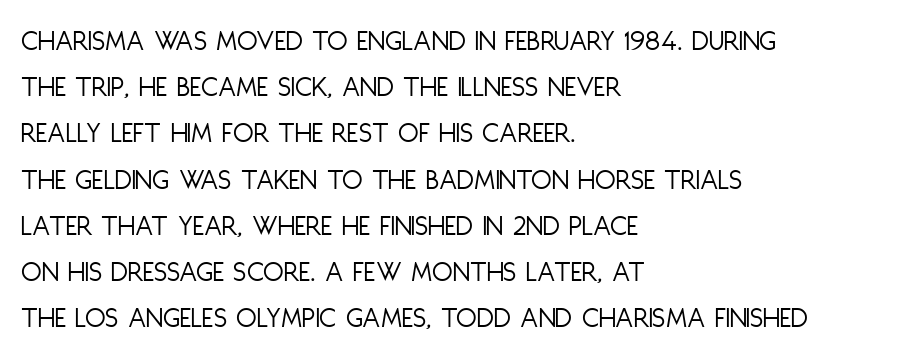
The image shows 30 px light, condensed sans-serif type, upright; set left-aligned, normal line spacing (1.54x), normal letter spacing, not underlined; low stroke contrast and a large x-height.
